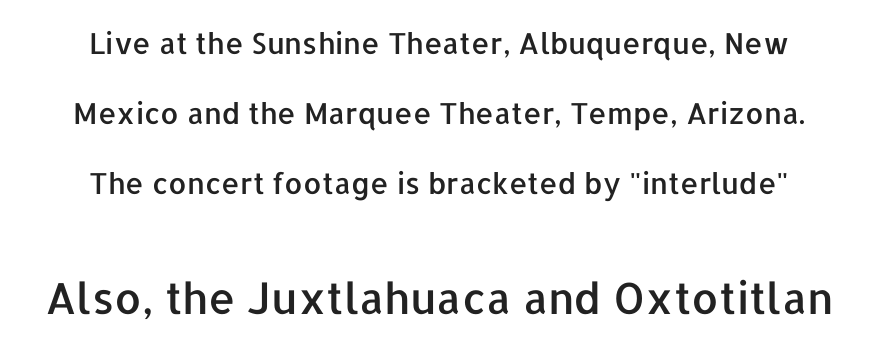
Larger block? The one below; the one above is distinctly smaller. The type sits square on the baseline with zero lean. The lines are quadded center. You could not count columns in this text — the font is proportionally spaced. How are the letters spaced? Ordinarily, with no added tracking. The gap between lines stays unmarked.
